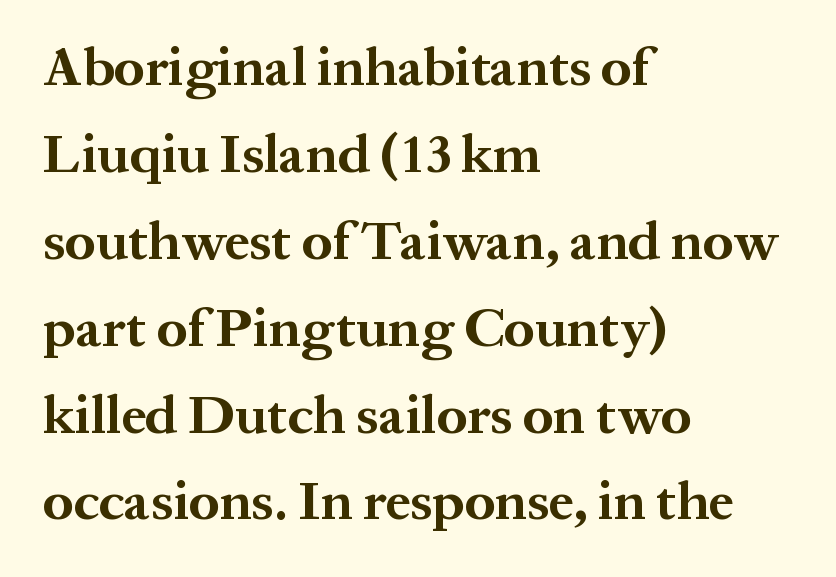
These words are printed bold, with thick strokes throughout. Looks like regular typesetting: each glyph gets only the width it needs. Tracking value appears to be zero — textbook default spacing. The rendering anchors every line to the left-hand side.
